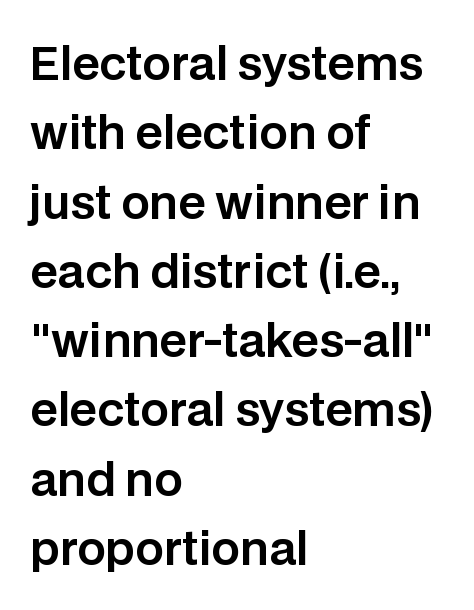
{"serif": "no", "italic": "no", "width": "normal", "stroke_contrast": "low", "x_height": "large", "monospaced": "no", "underline": "no", "align": "left", "line_spacing": "normal", "line_spacing_ratio": 1.54, "letter_spacing": "normal", "letter_spacing_em": 0.0, "glyph_px": 45}
